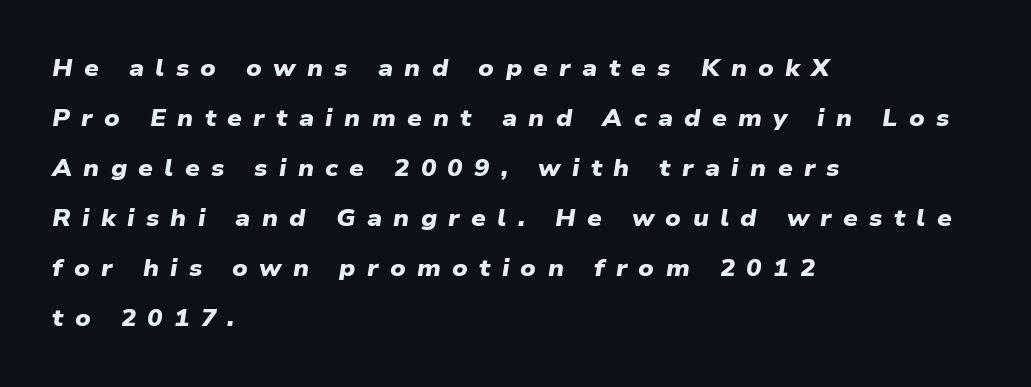
Q: Is the text bold? A: Yes.
Q: Is the text underlined? A: No.
Q: How is the paragraph aligned? A: Left-aligned.
Q: Is the spacing between letters normal or unusually wide? A: Unusually wide.
Q: Is the spacing between lines tight, normal or loose? A: Loose.
